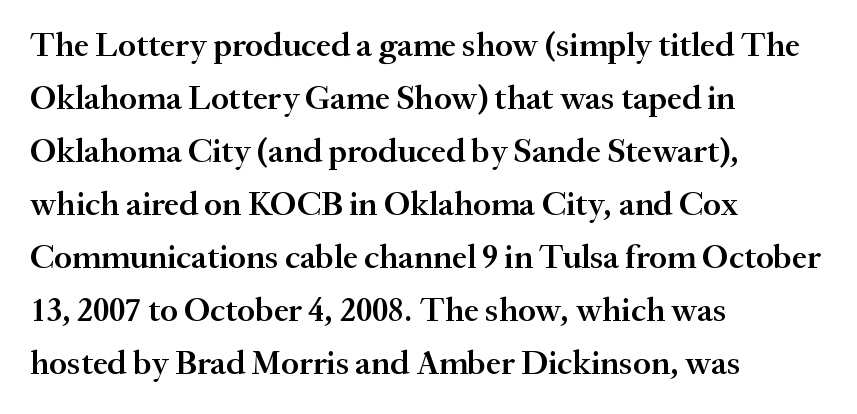
The image shows 34 px semibold serif type, upright; set left-aligned, normal line spacing (1.56x), normal letter spacing, not underlined; medium stroke contrast and a small x-height.
